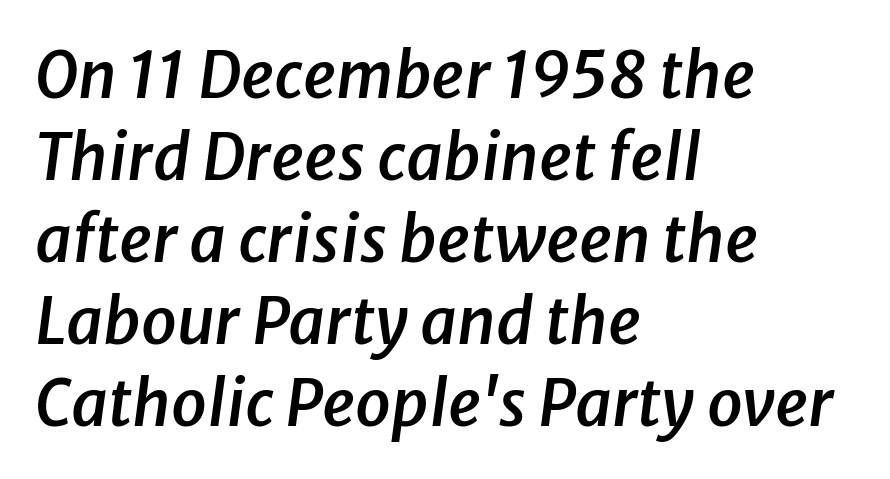
Notice how descenders clear the ascenders below comfortably — that's standard leading. Alignment: flush left. The letterforms sit shoulder to shoulder at normal distance. A typesetter would call this proportional, since set widths differ per character. Semibold letterforms, between regular and bold.
